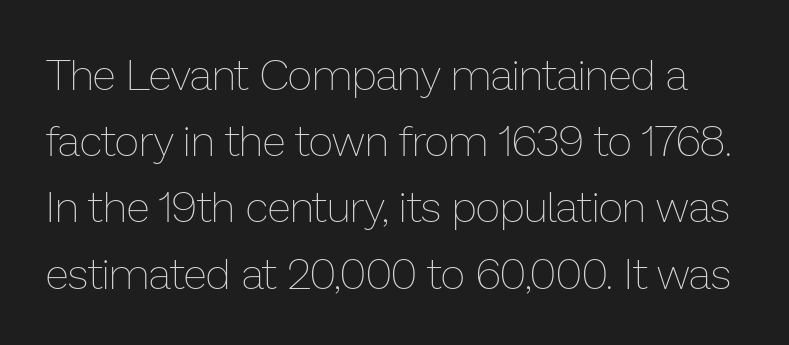
{"italic": "no", "bold": "no", "weight": "thin", "width": "normal", "stroke_contrast": "low", "x_height": "medium", "monospaced": "no", "underline": "no", "line_spacing": "normal", "line_spacing_ratio": 1.54, "letter_spacing": "normal", "letter_spacing_em": 0.0, "glyph_px": 43}
